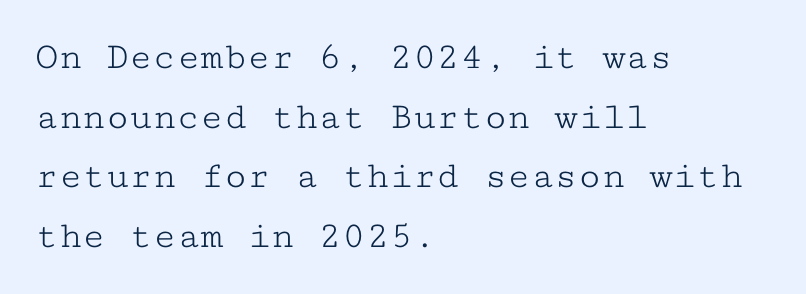
The image shows 39 px light, wide serif type, upright, monospaced; set left-aligned, normal line spacing (1.53x), normal letter spacing, not underlined; low stroke contrast and a medium x-height.
